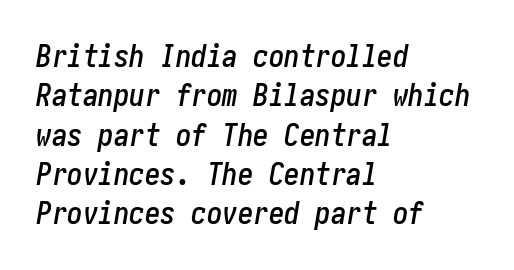
Q: Is the text italic (slanted)? A: Yes, it leans right by about 10 degrees.
Q: Is the text underlined? A: No.
Q: How is the paragraph aligned? A: Left-aligned.
Q: Is the spacing between letters normal or unusually wide? A: Normal.
Q: Is the spacing between lines tight, normal or loose? A: Normal.
Q: Width (condensed, normal, or wide)? A: Condensed.
Q: Stroke contrast? A: Low.
Q: x-height? A: Medium.
